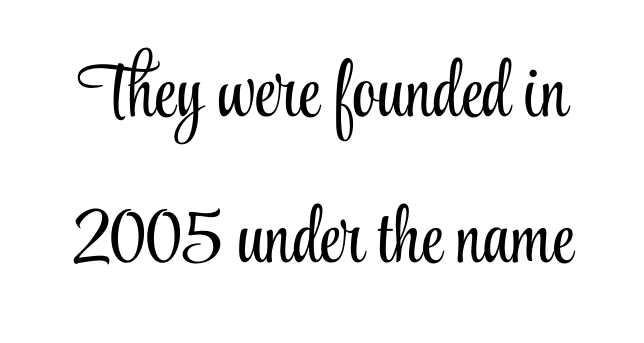
The image shows 77 px light, condensed serif type; set loose line spacing (1.9x), normal letter spacing, not underlined; low stroke contrast and a small x-height.
